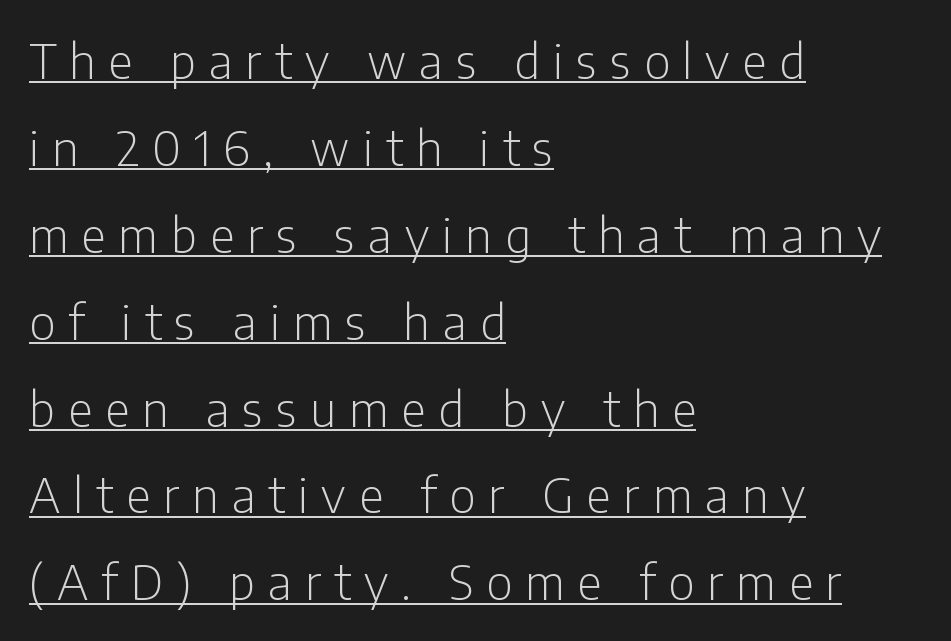
The image shows 48 px light, condensed sans-serif type, upright; set left-aligned, line spacing 1.81x, unusually wide letter spacing (+0.27 em), underlined; low stroke contrast and a medium x-height.
